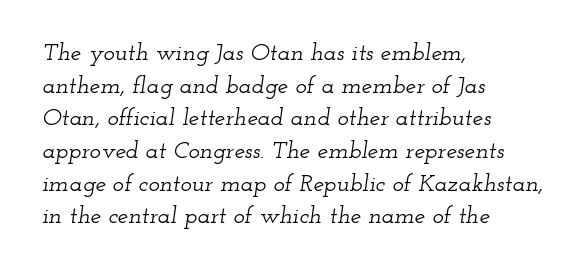
The image shows 24 px text type, italic (leaning right); set left-aligned, normal line spacing (1.36x), normal letter spacing, not underlined.
